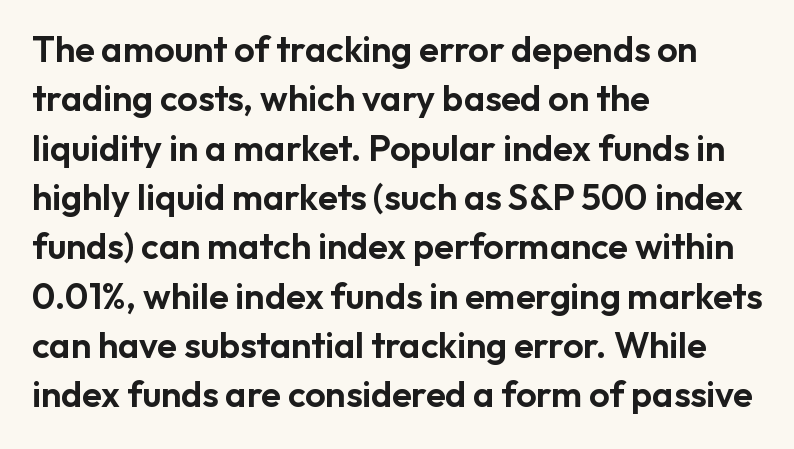
The image shows 36 px sans-serif type, upright; set left-aligned, normal line spacing (1.37x), normal letter spacing, not underlined; low stroke contrast and a medium x-height.
